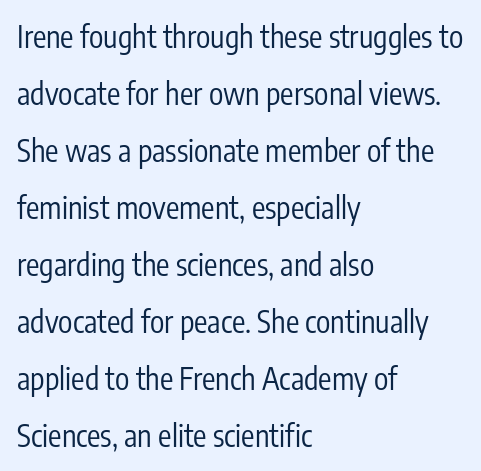
Q: Is the text bold? A: No.
Q: Is the text italic (slanted)? A: No, it is upright.
Q: Is the typeface a serif or a sans-serif typeface? A: Sans-serif.
Q: Is the text underlined? A: No.
Q: How is the paragraph aligned? A: Left-aligned.
Q: Is the spacing between letters normal or unusually wide? A: Normal.
Q: Is the spacing between lines tight, normal or loose? A: Loose.
Q: Width (condensed, normal, or wide)? A: Condensed.
Q: Stroke contrast? A: Low.
Q: x-height? A: Medium.
Q: Monospaced? A: No.
